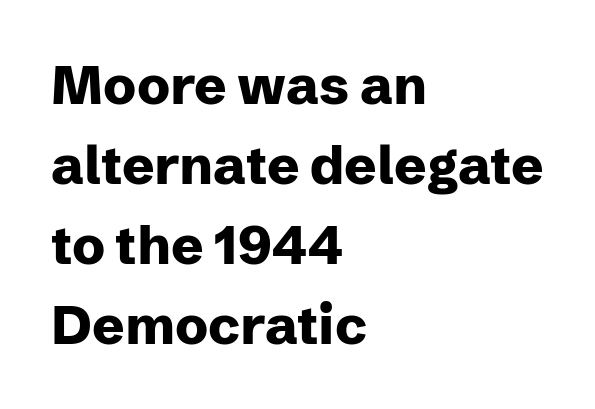
The image shows 54 px heavy sans-serif type, upright; set left-aligned, normal line spacing (1.48x), normal letter spacing, not underlined; low stroke contrast and a medium x-height.
